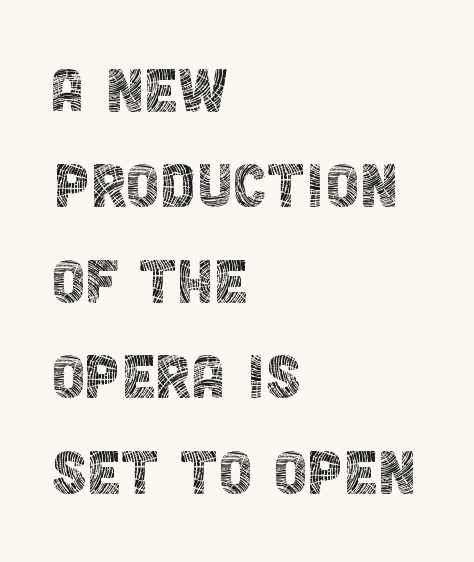
The letters sit at their default tracking, neither squeezed nor spread. The axis of the letterforms is exactly vertical. These lines are rendered in a variable-pitch font. Type style note: lacks serifs. Weight: in the light-to-regular range. The lines are quadded left.
